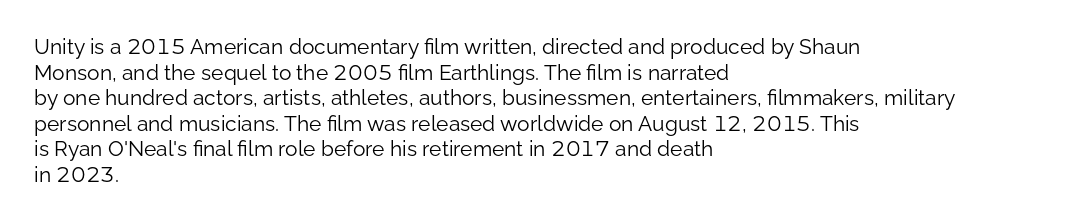
Does extra space separate the letters? No, they use regular spacing. The passage is arranged the way most books set body copy — flush left. The area under the type is left untouched. The face looks like a standard text weight, possibly lighter. Notice how the stems are strictly vertical — no italics here.
